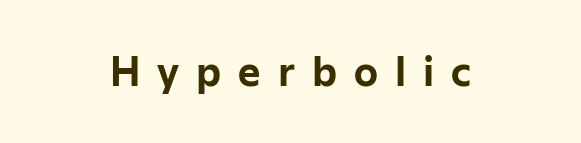
{"serif": "no", "italic": "no", "bold": "yes", "weight": "bold", "width": "normal", "stroke_contrast": "low", "x_height": "medium", "monospaced": "no", "underline": "no", "align": "center", "letter_spacing": "wide", "letter_spacing_em": 0.45, "glyph_px": 38}
